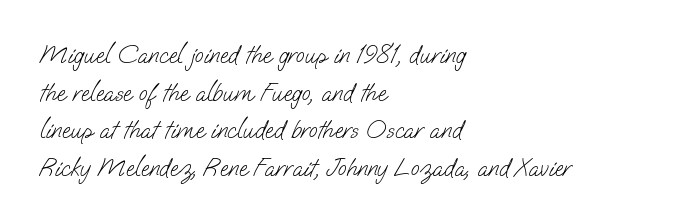
{"bold": "no", "underline": "no", "align": "left", "line_spacing": "normal", "line_spacing_ratio": 1.51, "letter_spacing": "normal", "letter_spacing_em": 0.0, "glyph_px": 25}
